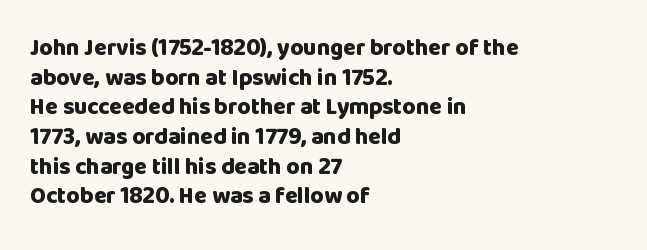
The image shows 23 px bold type, upright; set left-aligned, normal line spacing (1.29x), normal letter spacing, not underlined.
